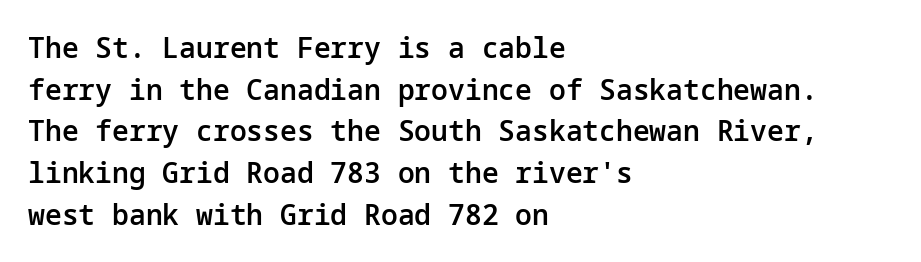
Q: Is the text bold? A: Semi-bold.
Q: Is the text italic (slanted)? A: No, it is upright.
Q: Is the typeface a serif or a sans-serif typeface? A: Sans-serif.
Q: Is the text underlined? A: No.
Q: How is the paragraph aligned? A: Left-aligned.
Q: Is the spacing between letters normal or unusually wide? A: Normal.
Q: Is the spacing between lines tight, normal or loose? A: Normal.
Q: Width (condensed, normal, or wide)? A: Normal.
Q: Stroke contrast? A: Low.
Q: x-height? A: Medium.
